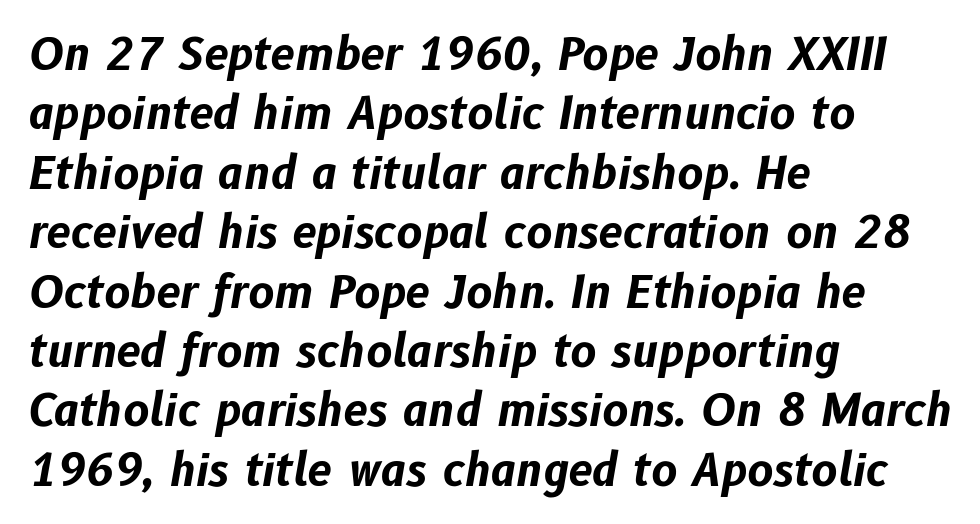
Q: Is the text bold? A: Yes.
Q: Is the text italic (slanted)? A: Yes, it leans right by about 10 degrees.
Q: Is the text underlined? A: No.
Q: How is the paragraph aligned? A: Left-aligned.
Q: Is the spacing between letters normal or unusually wide? A: Normal.
Q: Is the spacing between lines tight, normal or loose? A: Normal.
Q: Width (condensed, normal, or wide)? A: Normal.
Q: Stroke contrast? A: Low.
Q: x-height? A: Medium.
Q: Monospaced? A: No.
